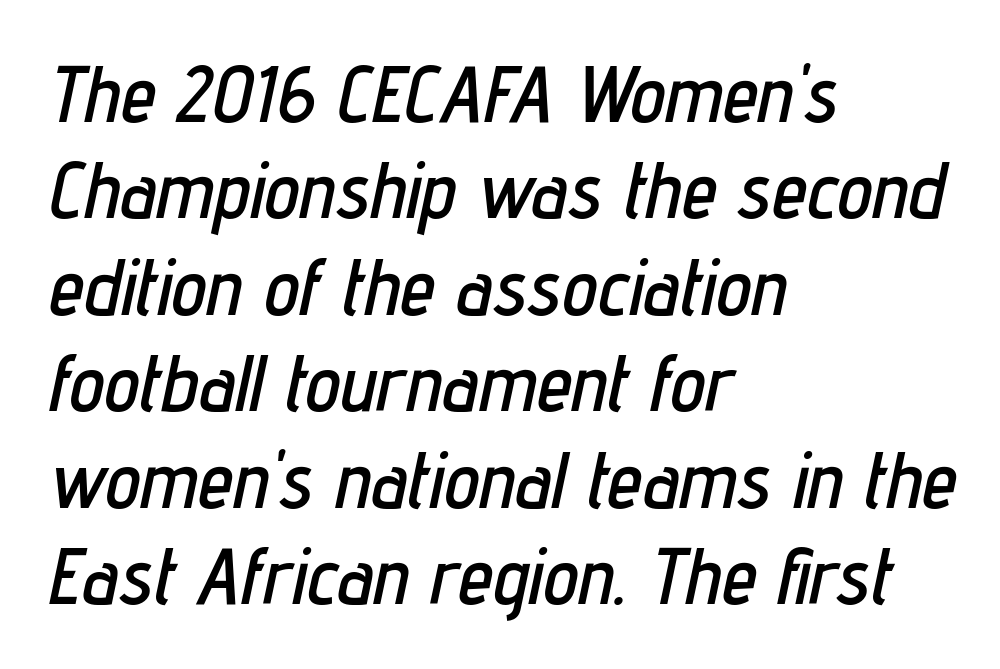
Q: Is the text italic (slanted)? A: Yes, it leans right by about 12 degrees.
Q: Is the text underlined? A: No.
Q: How is the paragraph aligned? A: Left-aligned.
Q: Is the spacing between letters normal or unusually wide? A: Normal.
Q: Width (condensed, normal, or wide)? A: Condensed.
Q: Stroke contrast? A: Low.
Q: x-height? A: Medium.
Q: Monospaced? A: No.
